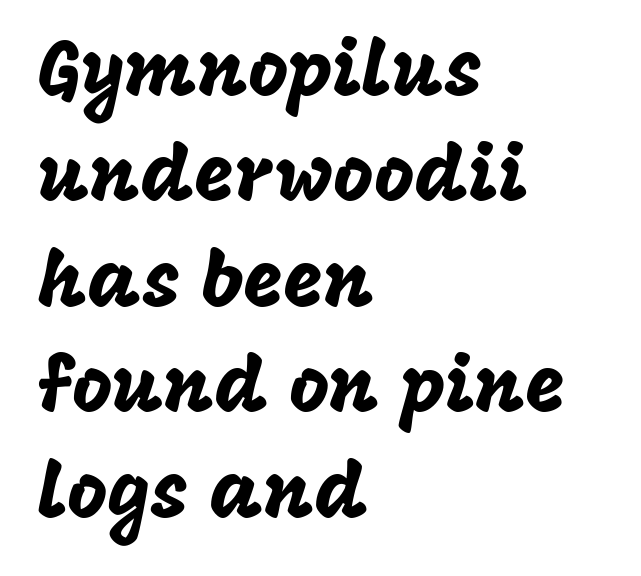
Q: Is the text italic (slanted)? A: Yes.
Q: Is the typeface a serif or a sans-serif typeface? A: Sans-serif.
Q: Is the text underlined? A: No.
Q: How is the paragraph aligned? A: Left-aligned.
Q: Is the spacing between letters normal or unusually wide? A: Normal.
Q: Is the spacing between lines tight, normal or loose? A: Normal.
Q: Width (condensed, normal, or wide)? A: Normal.
Q: Stroke contrast? A: Low.
Q: x-height? A: Large.
Q: Monospaced? A: No.
